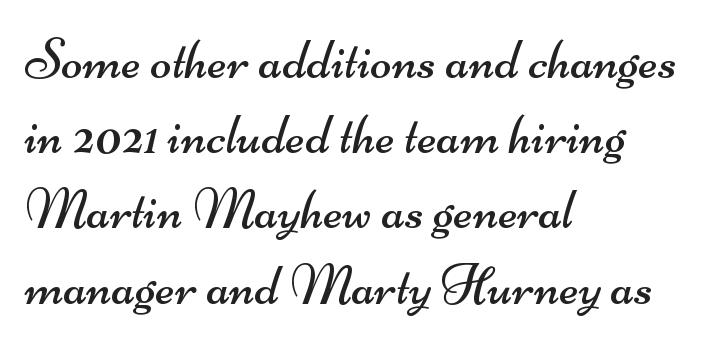
Standard letterfit; no display-style spreading of the glyphs. The compositor pushed each line to the left boundary. The letters advance in unequal steps, a hallmark of proportional type. Regarding leading, the lines here are spaced in the standard way. Only glyphs here, with clear space below each row. The typeface chosen for these lines omits serifs.
